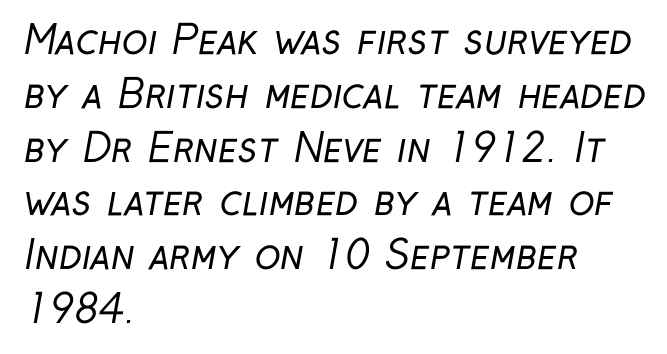
Q: Is the text bold? A: No.
Q: Is the typeface a serif or a sans-serif typeface? A: Sans-serif.
Q: Is the text underlined? A: No.
Q: How is the paragraph aligned? A: Left-aligned.
Q: Is the spacing between letters normal or unusually wide? A: Normal.
Q: Is the spacing between lines tight, normal or loose? A: Normal.
Q: Width (condensed, normal, or wide)? A: Condensed.
Q: Stroke contrast? A: Low.
Q: x-height? A: Medium.
Q: Monospaced? A: No.
